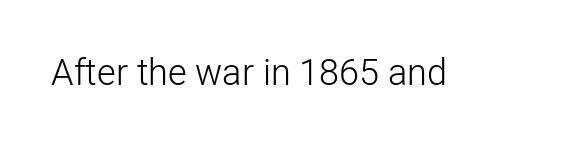
The image shows 36 px light sans-serif type, upright; set normal letter spacing, not underlined; low stroke contrast and a medium x-height.
